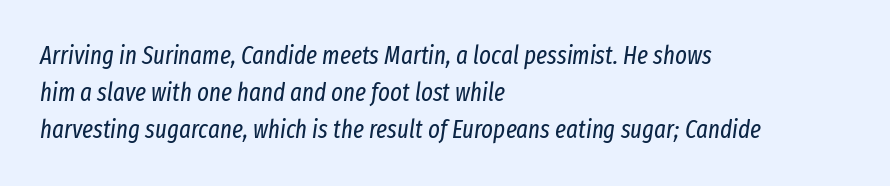
The image shows 25 px text type, italic (leaning right); set left-aligned, normal line spacing (1.49x), normal letter spacing, not underlined.
